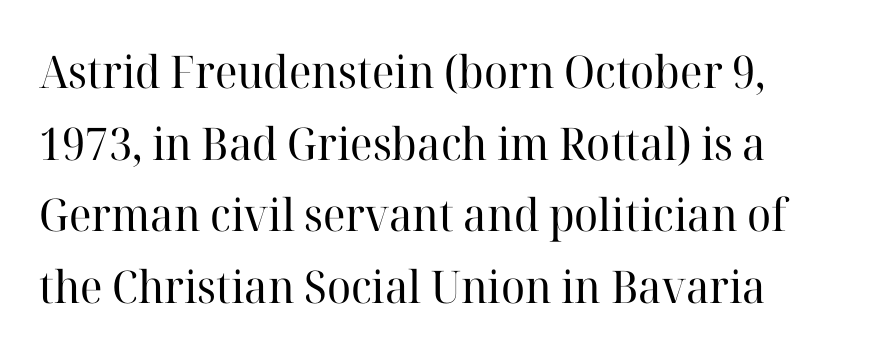
Stroke terminals: seriffed. No word sits above an underline. Stem width sits at or under what a default text font uses. The letters advance in unequal steps, a hallmark of proportional type. Quick note: interline space is typical. Caption: standard tracking, unaltered.
